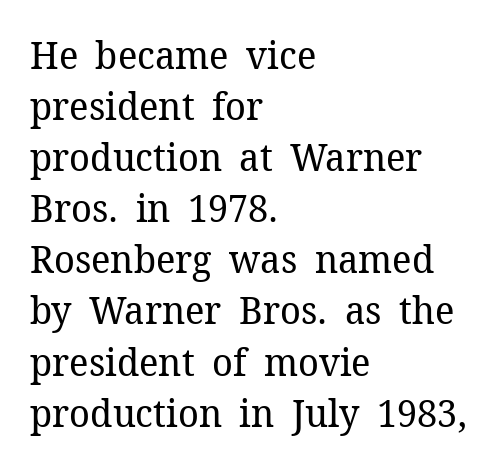
Each letter keeps its own natural width here, so spacing adapts to shape. Short and long lines alike share a common starting point at left. Nothing heavy about these letters — not bold at all. No extra tracking has been applied to these lines.
